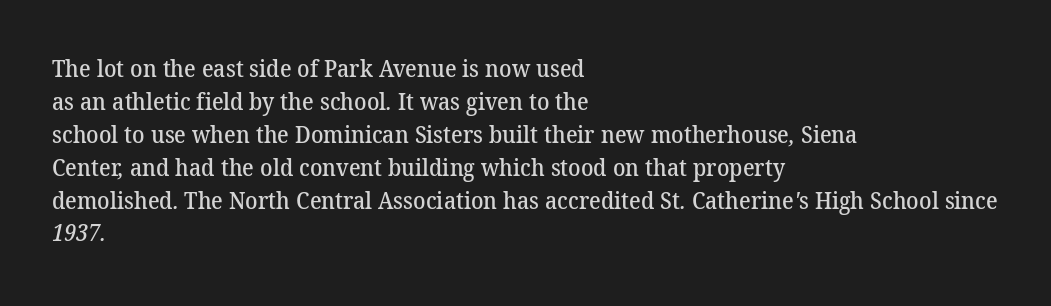
{"bold": "semi", "underline": "no", "align": "left", "line_spacing": "normal", "line_spacing_ratio": 1.43, "letter_spacing": "normal", "letter_spacing_em": 0.0, "glyph_px": 23}
